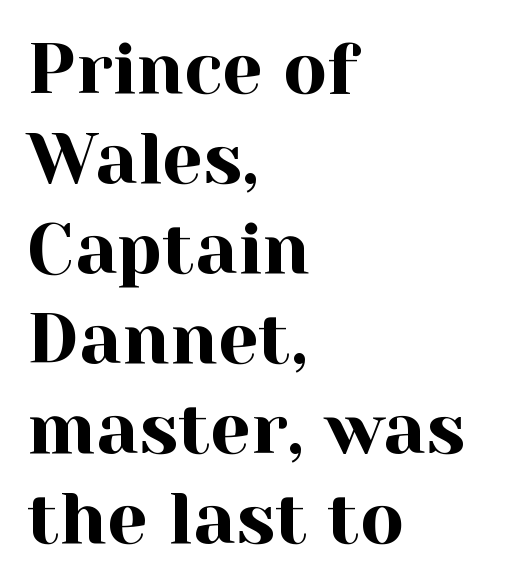
Here the glyphs are tracked normally, forming tight word shapes. Regarding leading, the lines here are spaced in the standard way. A typesetter would call this proportional, since set widths differ per character. Examine the stroke ends and you'll spot serifs.
